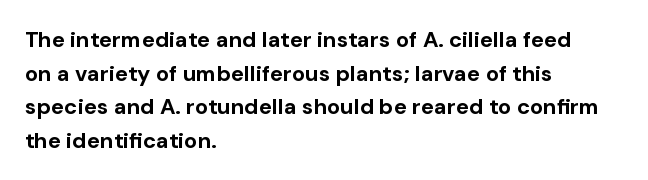
Q: Is the text bold? A: Yes.
Q: Is the text italic (slanted)? A: No, it is upright.
Q: Is the text underlined? A: No.
Q: How is the paragraph aligned? A: Left-aligned.
Q: Is the spacing between letters normal or unusually wide? A: Normal.
Q: Is the spacing between lines tight, normal or loose? A: Normal.
